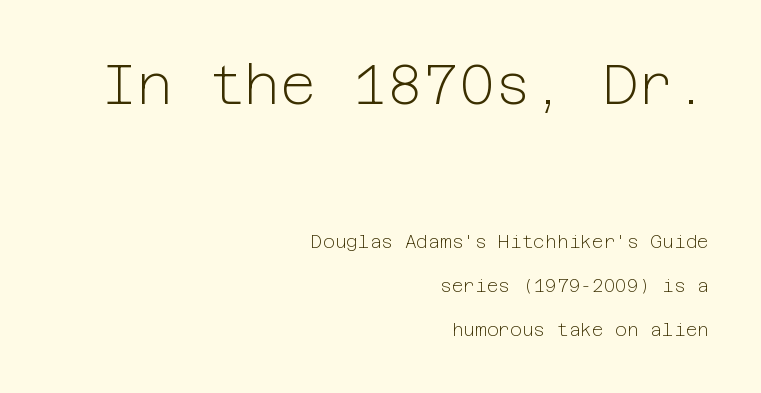
The image shows 55 px light sans-serif type, upright; set right-aligned, loose line spacing (2.45x), normal letter spacing, not underlined; the first (top) block is 3.06x larger; low stroke contrast and a medium x-height.
